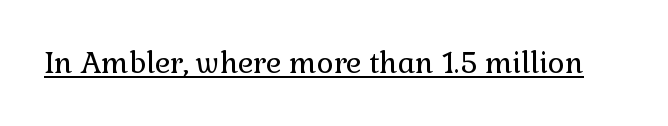
Does extra space separate the letters? No, they use regular spacing. Posture: upright roman. The passage shown is not bold in any degree. You can tell from the footed stems that serif type was used. The face used here is proportionally spaced, like ordinary book or web type.
